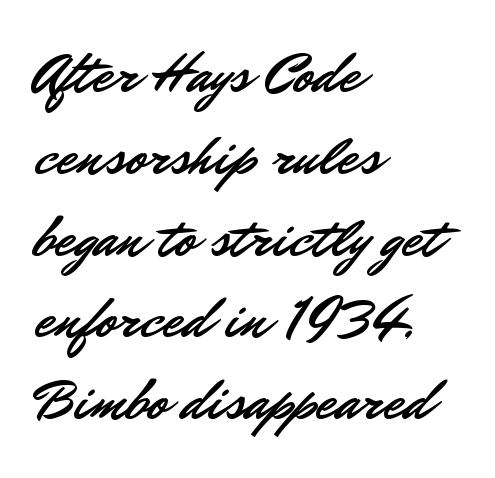
The image shows 58 px sans-serif type; set left-aligned, normal line spacing (1.41x), normal letter spacing, not underlined; low stroke contrast and a small x-height.
